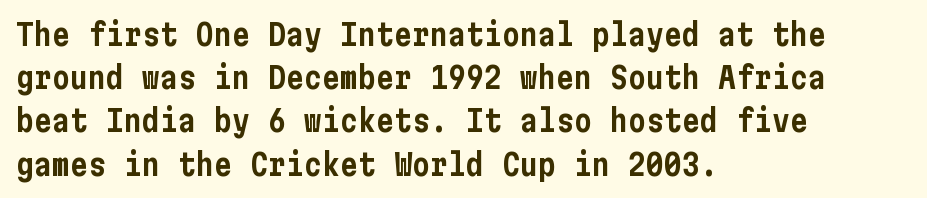
{"serif": "no", "italic": "no", "width": "condensed", "stroke_contrast": "low", "x_height": "medium", "underline": "no", "align": "left", "line_spacing": "normal", "line_spacing_ratio": 1.44, "letter_spacing": "normal", "letter_spacing_em": 0.0, "glyph_px": 30}
